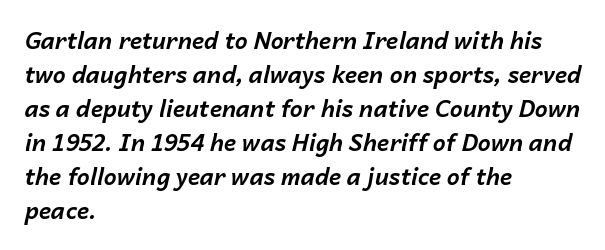
Q: Is the text bold? A: Yes.
Q: Is the text italic (slanted)? A: Yes, it leans right by about 14 degrees.
Q: Is the text underlined? A: No.
Q: How is the paragraph aligned? A: Left-aligned.
Q: Is the spacing between letters normal or unusually wide? A: Normal.
Q: Is the spacing between lines tight, normal or loose? A: Normal.
